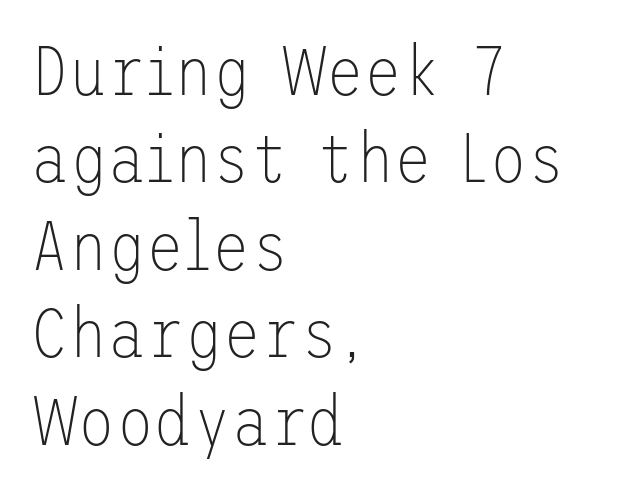
Observe the ordinary spacing: letters are neighbours, not strangers. What kind of face is this? One without serifs — a sans. The rendering anchors every line to the left-hand side. Descenders hang freely into open space. Vertically, the passage feels balanced, rows spaced as you'd expect.
